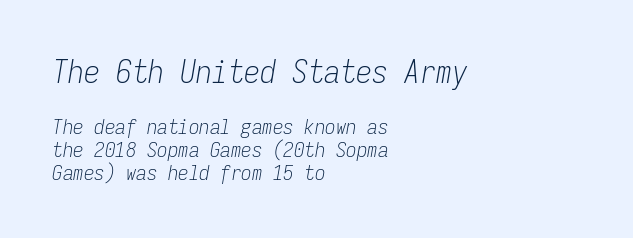
{"italic": "yes", "lean": "right", "slant_degrees": 9, "bold": "no", "weight": "light", "width": "condensed", "stroke_contrast": "low", "x_height": "medium", "monospaced": "yes", "underline": "no", "align": "left", "line_spacing": "tight", "line_spacing_ratio": 1.1, "letter_spacing": "normal", "letter_spacing_em": 0.0, "larger_block": "first", "size_ratio": 1.52, "glyph_px": 32}
